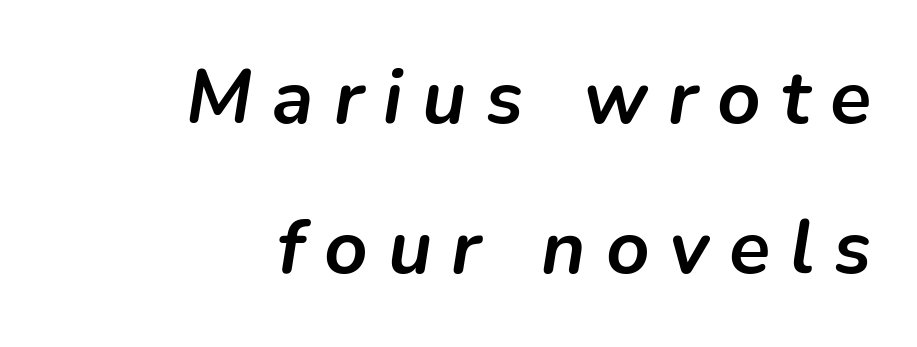
The image shows 76 px semibold type, italic (leaning right); set right-aligned, loose line spacing (1.98x), unusually wide letter spacing (+0.26 em), not underlined; low stroke contrast and a medium x-height.
